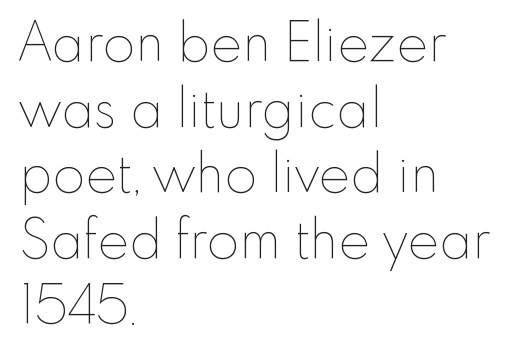
Q: Is the text bold? A: No.
Q: Is the text italic (slanted)? A: No, it is upright.
Q: Is the text underlined? A: No.
Q: How is the paragraph aligned? A: Left-aligned.
Q: Is the spacing between letters normal or unusually wide? A: Normal.
Q: Width (condensed, normal, or wide)? A: Normal.
Q: Stroke contrast? A: Low.
Q: x-height? A: Small.
Q: Monospaced? A: No.
